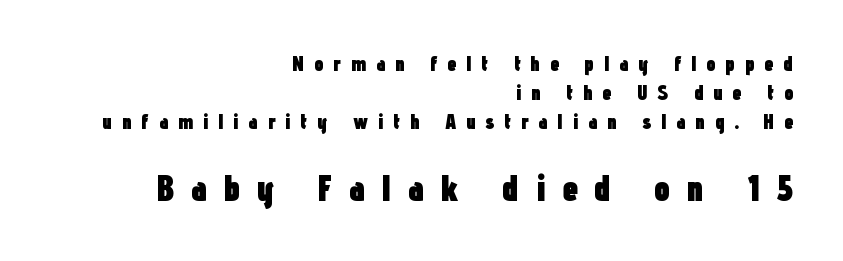
{"serif": "no", "italic": "no", "bold": "yes", "weight": "heavy", "width": "condensed", "stroke_contrast": "low", "x_height": "medium", "monospaced": "no", "underline": "no", "align": "right", "line_spacing": "normal", "line_spacing_ratio": 1.39, "letter_spacing": "wide", "letter_spacing_em": 0.46, "larger_block": "second", "size_ratio": 1.71, "glyph_px": 36}
